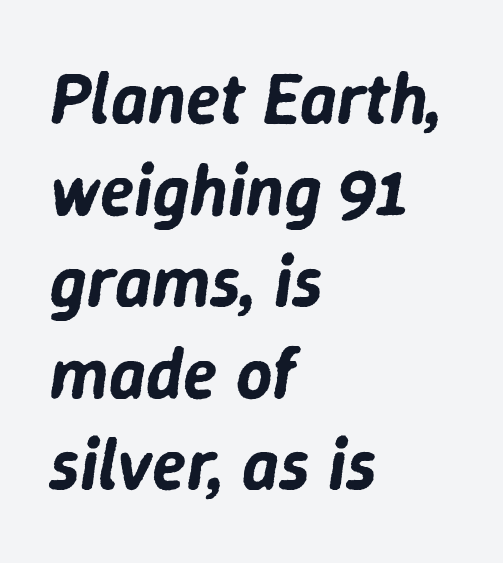
Q: Is the text italic (slanted)? A: Yes, it leans right by about 9 degrees.
Q: Is the text underlined? A: No.
Q: How is the paragraph aligned? A: Left-aligned.
Q: Is the spacing between letters normal or unusually wide? A: Normal.
Q: Is the spacing between lines tight, normal or loose? A: Normal.
Q: Width (condensed, normal, or wide)? A: Normal.
Q: Stroke contrast? A: Low.
Q: x-height? A: Medium.
Q: Monospaced? A: No.
